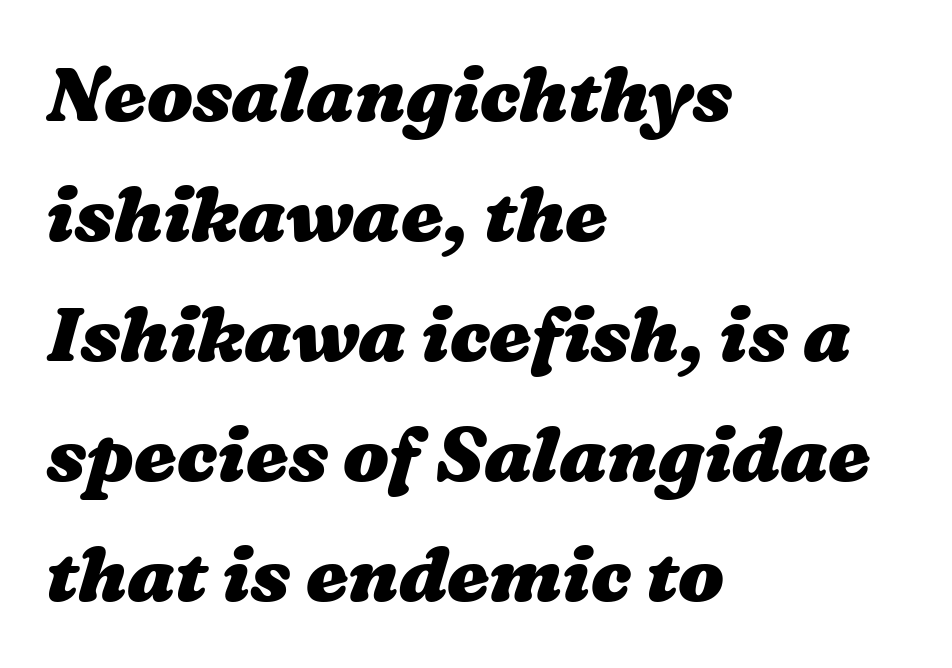
The image shows 76 px heavy, wide type; set left-aligned, normal line spacing (1.58x), normal letter spacing, not underlined; medium stroke contrast and a medium x-height.
